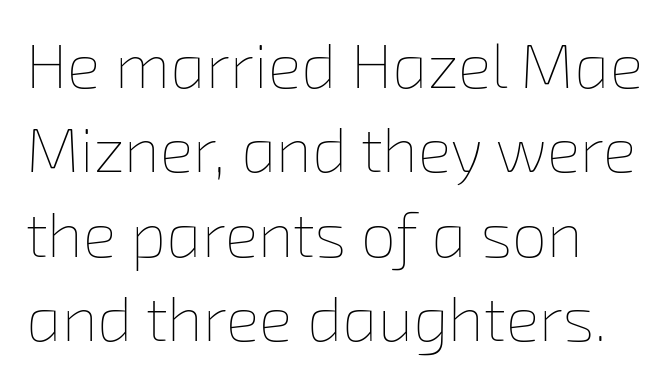
How are the letters spaced? Ordinarily, with no added tracking. Unmarked baselines from the first word to the last. Compared with a typical body face, this is equally light or lighter still. Regarding leading, the lines here are spaced in the standard way. The letters advance in unequal steps, a hallmark of proportional type.
